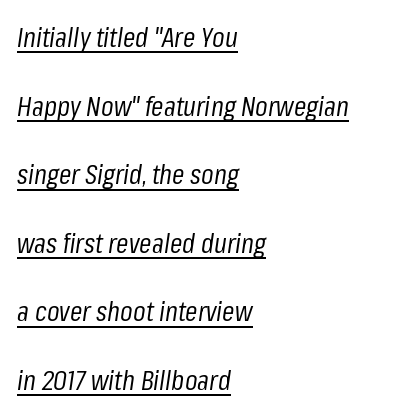
The image shows 28 px regular-weight, condensed type, italic (leaning right); set left-aligned, loose line spacing (2.45x), normal letter spacing, underlined; low stroke contrast and a medium x-height.
